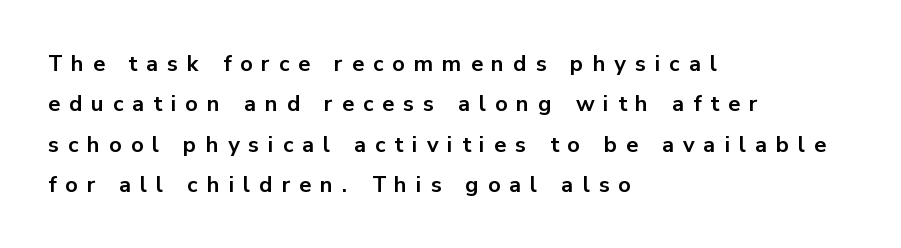
The tracking jumps out immediately: characters are airy and widely separated. Italic? Not at all — the glyphs are vertical. Chunky letters — that's bold for sure. Is the block centered? No — it sits flush against the left margin. Check under the words: just untouched page.
